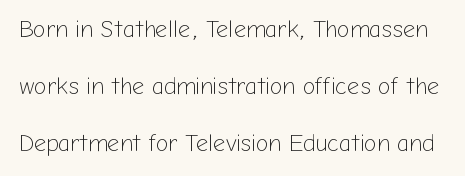
The image shows 24 px text type, upright; set loose line spacing (2.37x), normal letter spacing, not underlined.
